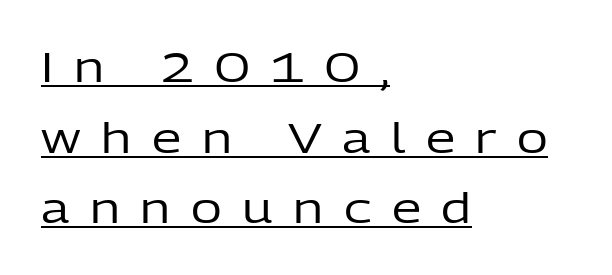
{"serif": "no", "italic": "no", "bold": "no", "weight": "regular", "width": "normal", "stroke_contrast": "low", "x_height": "medium", "monospaced": "no", "underline": "yes", "align": "left", "line_spacing": "normal", "line_spacing_ratio": 1.68, "letter_spacing": "wide", "letter_spacing_em": 0.49, "glyph_px": 42}
